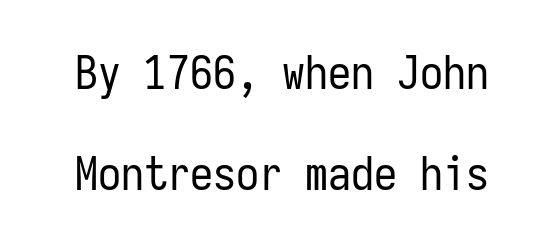
{"serif": "no", "italic": "no", "bold": "no", "weight": "regular", "width": "condensed", "stroke_contrast": "low", "x_height": "medium", "monospaced": "yes", "underline": "no", "line_spacing": "loose", "line_spacing_ratio": 2.2, "letter_spacing": "normal", "letter_spacing_em": 0.0, "glyph_px": 46}
